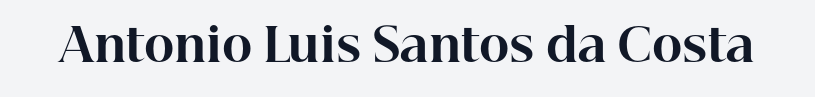
The passage shown is typed in a proportional face where columns would drift. Stroke terminals: seriffed. Glyph-to-glyph distance matches everyday printed text. The passage shown is emphatically bold. Upright lettering throughout.
